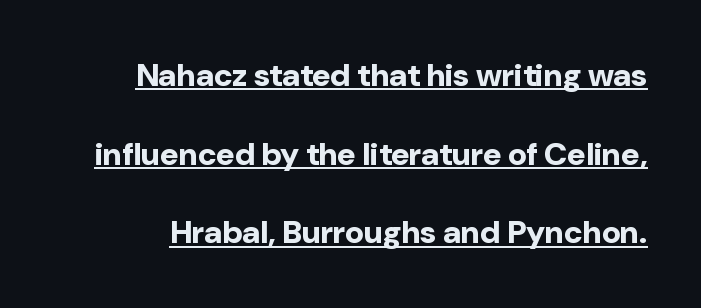
Decoration check: the copy is underlined. Character widths vary here, with narrow letters taking less room than wide ones. Here the glyphs are tracked normally, forming tight word shapes. The face used here is a sans, in the tradition of grotesques and geometrics.
